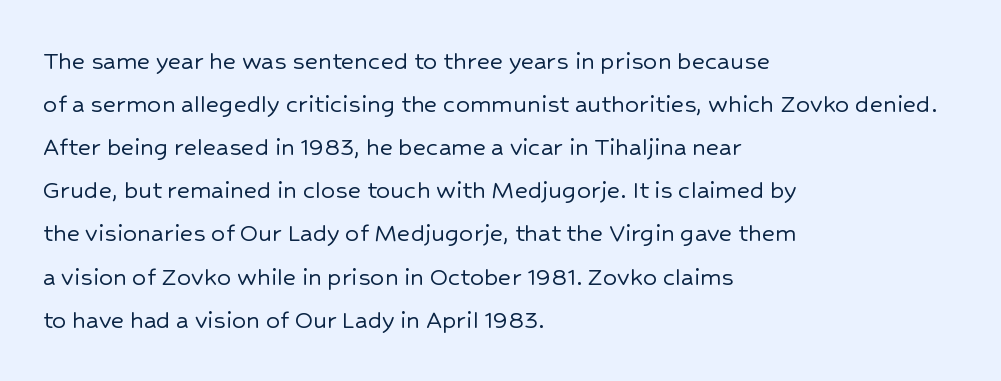
Vertically, the passage feels balanced, rows spaced as you'd expect. What kind of face is this? One without serifs — a sans. Here the designer chose a conventional face with non-uniform glyph widths. Look at the tracking — it's just the regular setting, nothing added. Designer's note — italics off, roman on.
